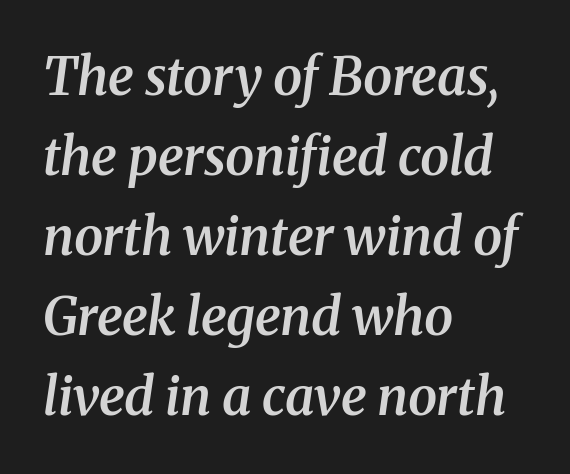
Q: Is the text bold? A: Semi-bold.
Q: Is the text italic (slanted)? A: Yes, it leans right by about 8 degrees.
Q: Is the typeface a serif or a sans-serif typeface? A: Serif.
Q: Is the text underlined? A: No.
Q: How is the paragraph aligned? A: Left-aligned.
Q: Is the spacing between letters normal or unusually wide? A: Normal.
Q: Is the spacing between lines tight, normal or loose? A: Normal.
Q: Width (condensed, normal, or wide)? A: Normal.
Q: Stroke contrast? A: Medium.
Q: x-height? A: Medium.
Q: Monospaced? A: No.
